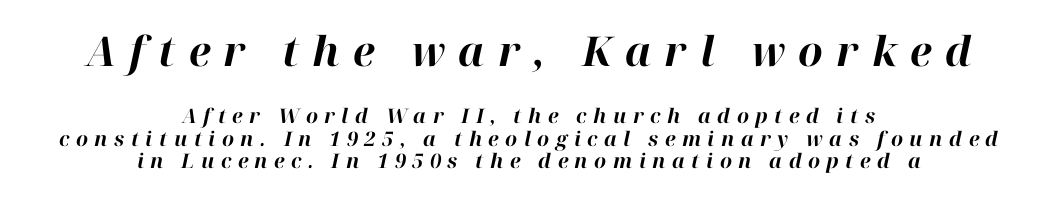
The image shows 41 px bold type, italic (leaning right); set centered, tight line spacing (1.13x), unusually wide letter spacing (+0.32 em), not underlined; the first (top) block is 2.05x larger; high stroke contrast and a medium x-height.
